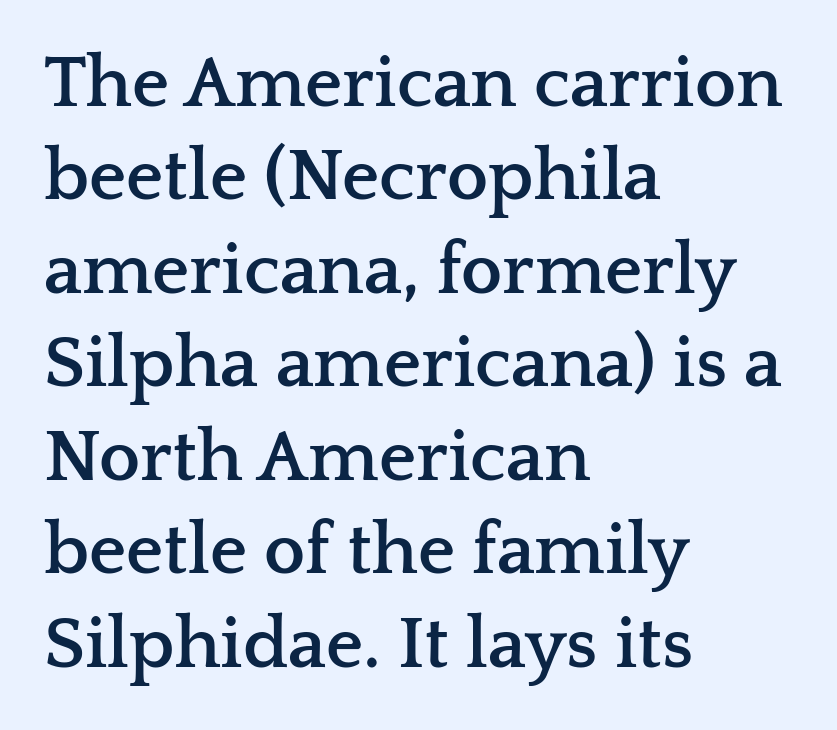
Q: Is the text bold? A: Yes.
Q: Is the text italic (slanted)? A: No, it is upright.
Q: Is the typeface a serif or a sans-serif typeface? A: Serif.
Q: Is the text underlined? A: No.
Q: How is the paragraph aligned? A: Left-aligned.
Q: Is the spacing between letters normal or unusually wide? A: Normal.
Q: Is the spacing between lines tight, normal or loose? A: Normal.
Q: Width (condensed, normal, or wide)? A: Wide.
Q: Stroke contrast? A: Low.
Q: x-height? A: Medium.
Q: Monospaced? A: No.
